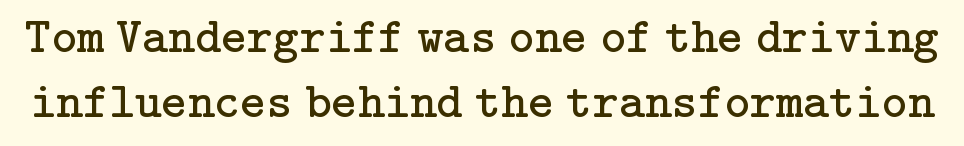
{"serif": "yes", "italic": "no", "bold": "no", "weight": "regular", "width": "normal", "stroke_contrast": "low", "x_height": "medium", "underline": "no", "line_spacing": "normal", "line_spacing_ratio": 1.3, "letter_spacing": "normal", "letter_spacing_em": 0.0, "glyph_px": 50}
